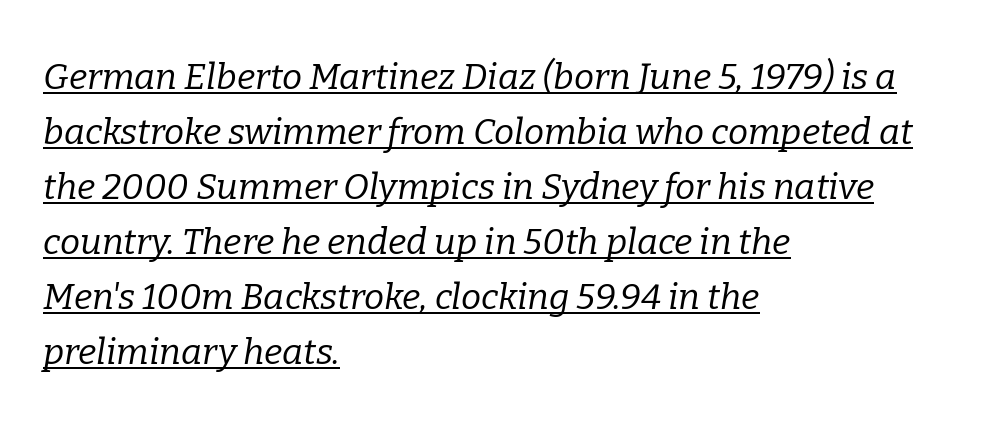
The image shows 36 px regular-weight serif type, italic (leaning right); set left-aligned, normal line spacing (1.53x), normal letter spacing, underlined; low stroke contrast and a medium x-height.
